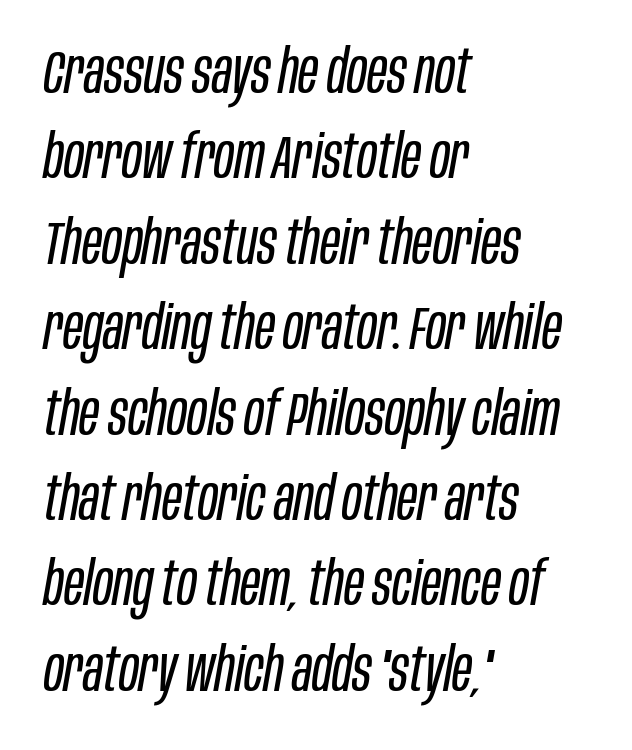
Q: Is the text bold? A: No.
Q: Is the text italic (slanted)? A: Yes, it leans right by about 10 degrees.
Q: Is the text underlined? A: No.
Q: How is the paragraph aligned? A: Left-aligned.
Q: Is the spacing between letters normal or unusually wide? A: Normal.
Q: Is the spacing between lines tight, normal or loose? A: Normal.
Q: Width (condensed, normal, or wide)? A: Condensed.
Q: Stroke contrast? A: Low.
Q: x-height? A: Large.
Q: Monospaced? A: No.
